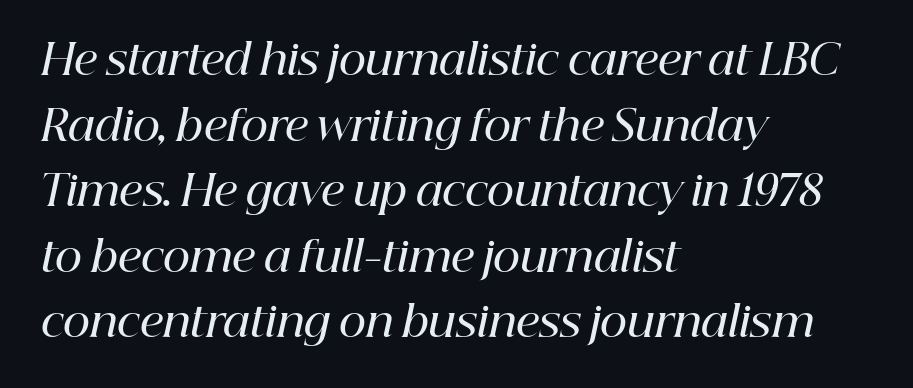
The image shows 42 px semibold serif type, italic (leaning right); set left-aligned, normal line spacing (1.56x), normal letter spacing, not underlined; high stroke contrast and a medium x-height.
